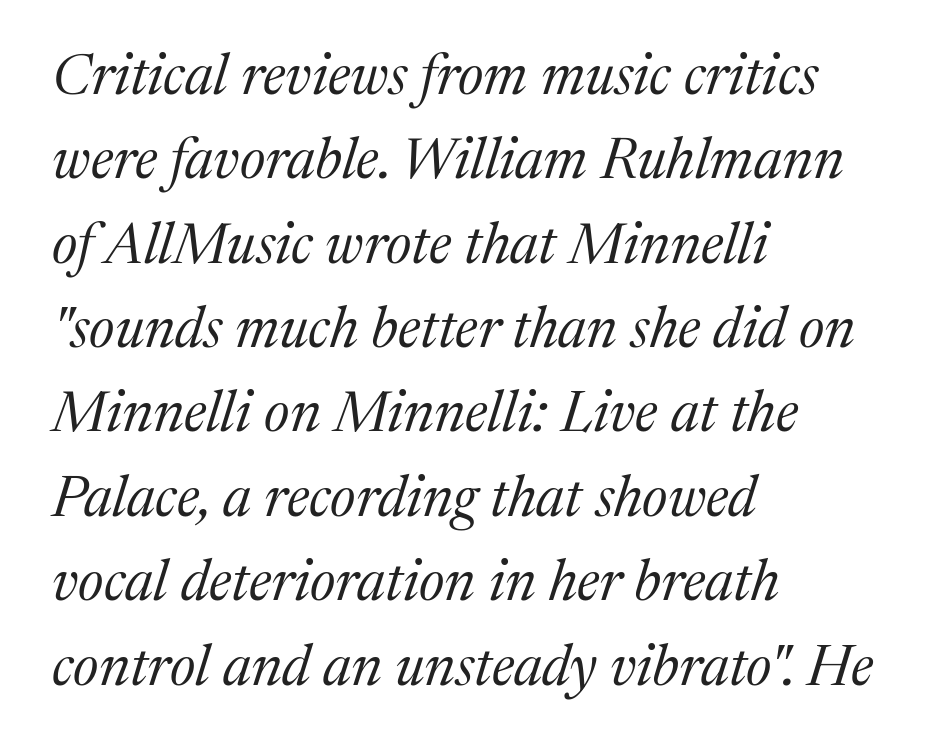
Q: Is the text bold? A: No.
Q: Is the text italic (slanted)? A: Yes, it leans right by about 17 degrees.
Q: Is the typeface a serif or a sans-serif typeface? A: Serif.
Q: Is the text underlined? A: No.
Q: How is the paragraph aligned? A: Left-aligned.
Q: Is the spacing between letters normal or unusually wide? A: Normal.
Q: Is the spacing between lines tight, normal or loose? A: Normal.
Q: Width (condensed, normal, or wide)? A: Normal.
Q: Stroke contrast? A: Medium.
Q: x-height? A: Medium.
Q: Monospaced? A: No.
